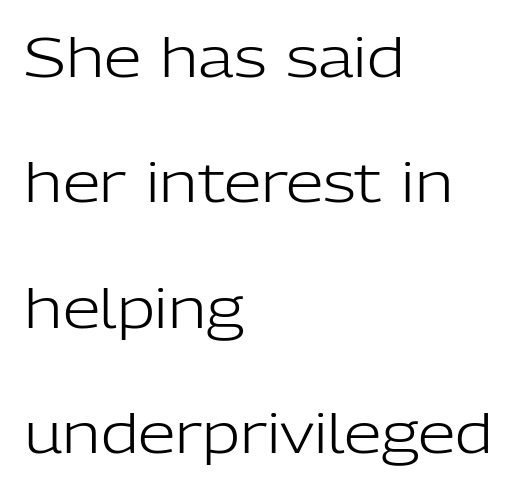
{"serif": "no", "italic": "no", "bold": "no", "weight": "light", "width": "normal", "stroke_contrast": "low", "x_height": "medium", "monospaced": "no", "underline": "no", "align": "left", "line_spacing": "loose", "line_spacing_ratio": 2.32, "letter_spacing": "normal", "letter_spacing_em": 0.0, "glyph_px": 54}
